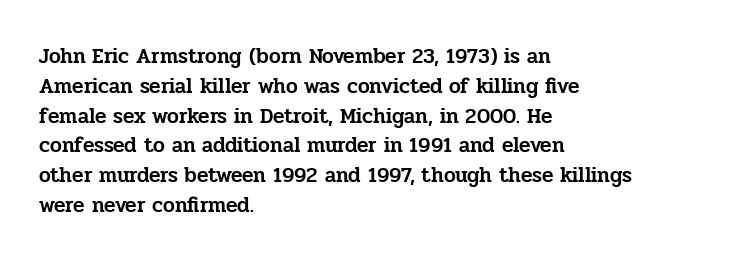
Q: Is the text italic (slanted)? A: No, it is upright.
Q: Is the text underlined? A: No.
Q: How is the paragraph aligned? A: Left-aligned.
Q: Is the spacing between letters normal or unusually wide? A: Normal.
Q: Is the spacing between lines tight, normal or loose? A: Normal.
